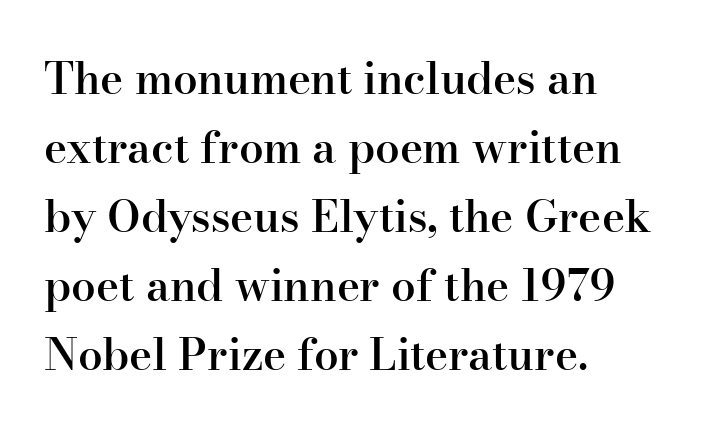
{"serif": "yes", "italic": "no", "bold": "semi", "weight": "semibold", "width": "normal", "stroke_contrast": "high", "x_height": "small", "monospaced": "no", "underline": "no", "align": "left", "line_spacing": "normal", "line_spacing_ratio": 1.57, "letter_spacing": "normal", "letter_spacing_em": 0.0, "glyph_px": 44}
